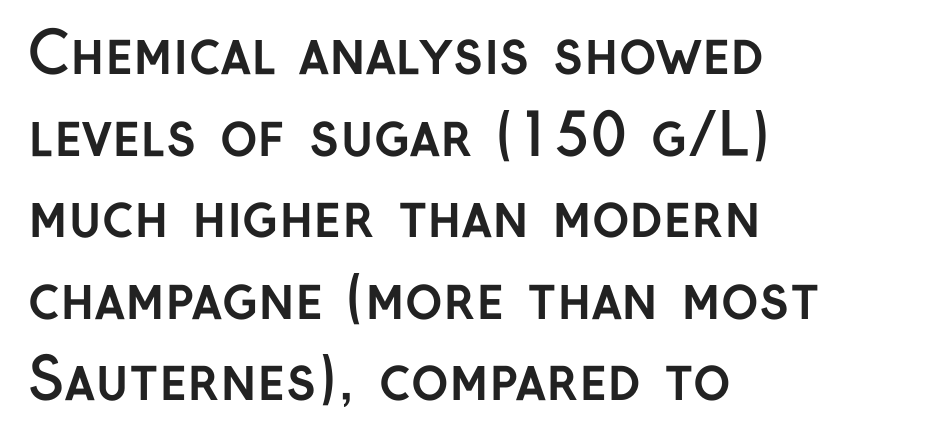
{"serif": "no", "italic": "no", "bold": "yes", "weight": "semibold", "width": "normal", "stroke_contrast": "low", "x_height": "medium", "monospaced": "no", "underline": "no", "align": "left", "line_spacing": "normal", "line_spacing_ratio": 1.43, "letter_spacing": "normal", "letter_spacing_em": 0.0, "glyph_px": 57}
